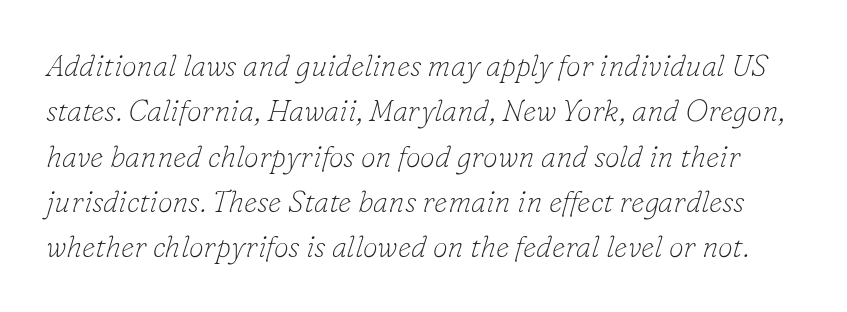
The image shows 30 px thin serif type, italic (leaning right); set normal line spacing (1.51x), normal letter spacing, not underlined; low stroke contrast and a small x-height.
